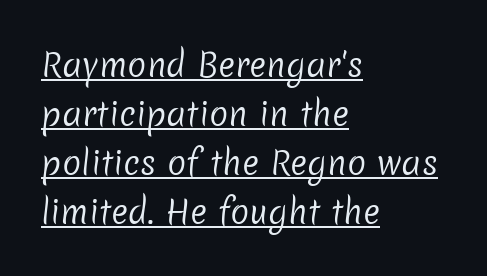
Does extra space separate the letters? No, they use regular spacing. Beneath each row of characters lies a ruled line. Are there feet on the stems? There aren't — it's a sans. Stems and bowls with no extra thickness — not bold. The text block is weighted toward the left margin, trailing off unevenly rightward.
